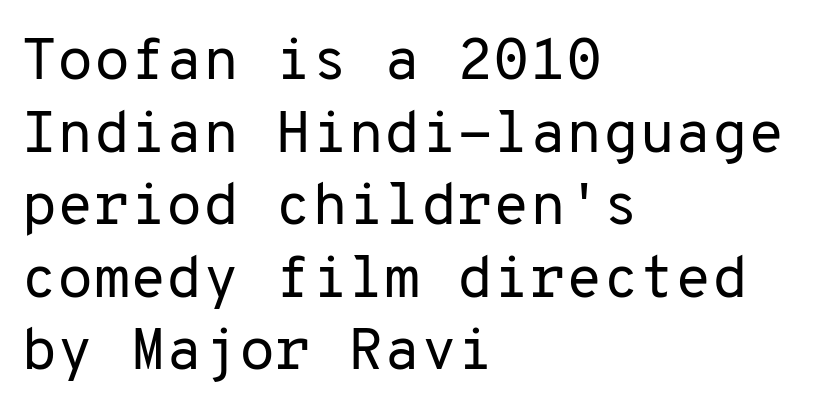
Rendered with straight, roman letterforms. A light-to-regular cut is what we see here. Underlining? Definitely not there. The passage shown is typeset with a sans-serif family. The passage shown has conventional tracking throughout. The text block is weighted toward the left margin, trailing off unevenly rightward.
